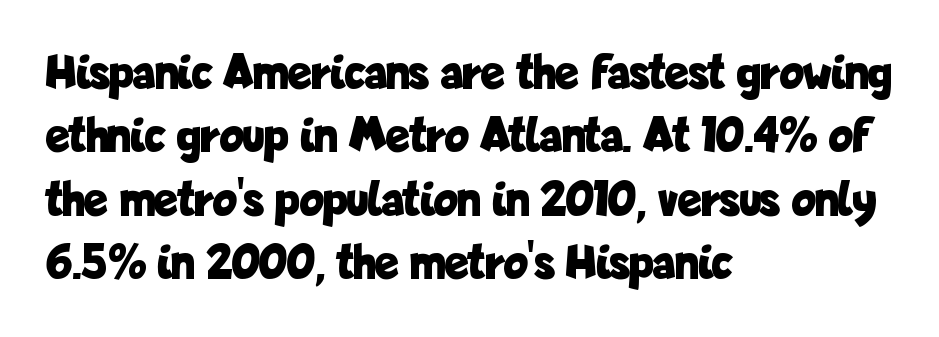
{"serif": "no", "italic": "no", "bold": "yes", "weight": "bold", "width": "condensed", "stroke_contrast": "low", "x_height": "medium", "monospaced": "no", "underline": "no", "align": "left", "line_spacing": "normal", "line_spacing_ratio": 1.27, "letter_spacing": "normal", "letter_spacing_em": 0.0, "glyph_px": 50}
